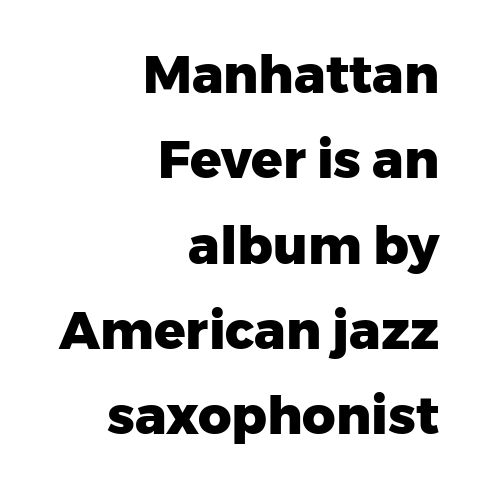
The image shows 52 px heavy sans-serif type, upright; set right-aligned, normal line spacing (1.64x), normal letter spacing, not underlined; low stroke contrast and a medium x-height.
